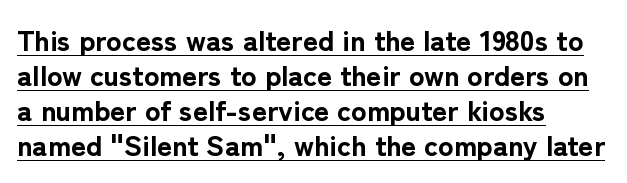
The image shows 29 px bold sans-serif type, upright; set left-aligned, line spacing 1.21x, normal letter spacing, underlined; low stroke contrast and a medium x-height.
